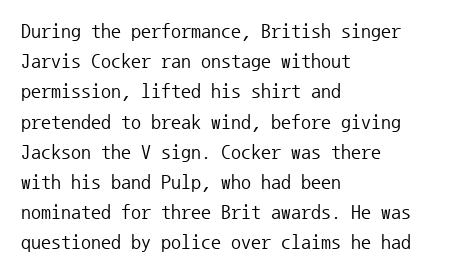
What stands out about the letter spacing? Nothing — it is the standard amount. The axis of the letterforms is exactly vertical. Check the space under the baseline: it is left empty. Evenly set lines give the paragraph a standard silhouette.
